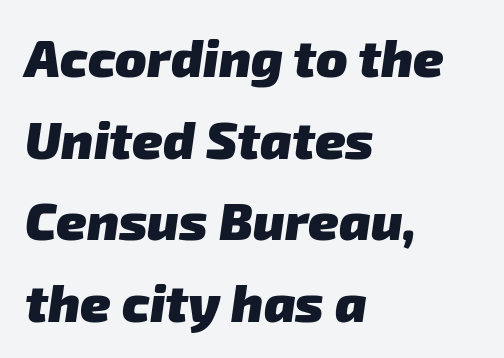
Q: Is the text bold? A: Yes.
Q: Is the typeface a serif or a sans-serif typeface? A: Sans-serif.
Q: Is the text underlined? A: No.
Q: How is the paragraph aligned? A: Left-aligned.
Q: Is the spacing between letters normal or unusually wide? A: Normal.
Q: Is the spacing between lines tight, normal or loose? A: Normal.
Q: Width (condensed, normal, or wide)? A: Normal.
Q: Stroke contrast? A: Low.
Q: x-height? A: Medium.
Q: Monospaced? A: No.
